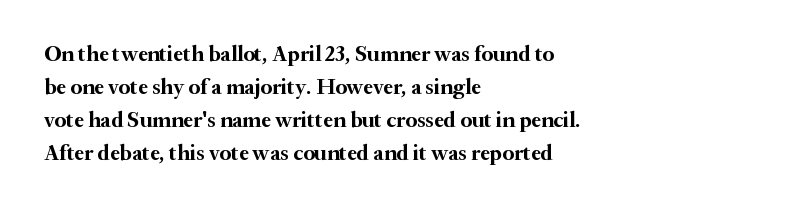
{"italic": "no", "bold": "yes", "underline": "no", "align": "left", "line_spacing": "normal", "line_spacing_ratio": 1.5, "letter_spacing": "normal", "letter_spacing_em": 0.0, "glyph_px": 22}
